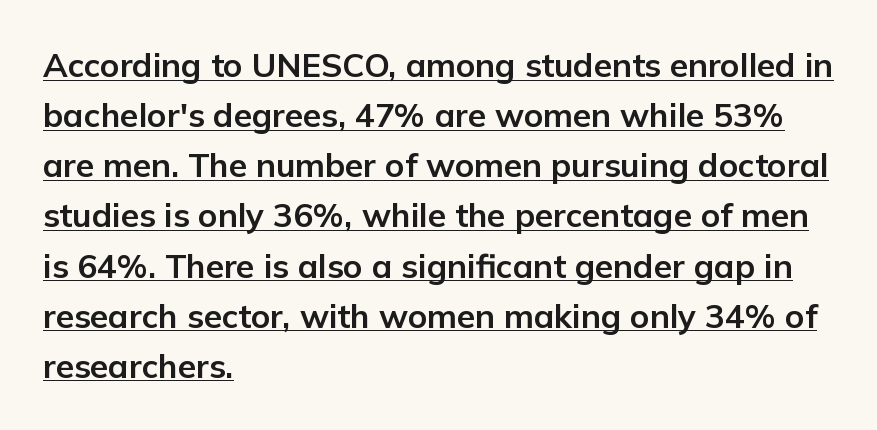
The image shows 33 px bold sans-serif type, upright; set left-aligned, normal line spacing (1.52x), normal letter spacing, underlined; low stroke contrast and a medium x-height.
